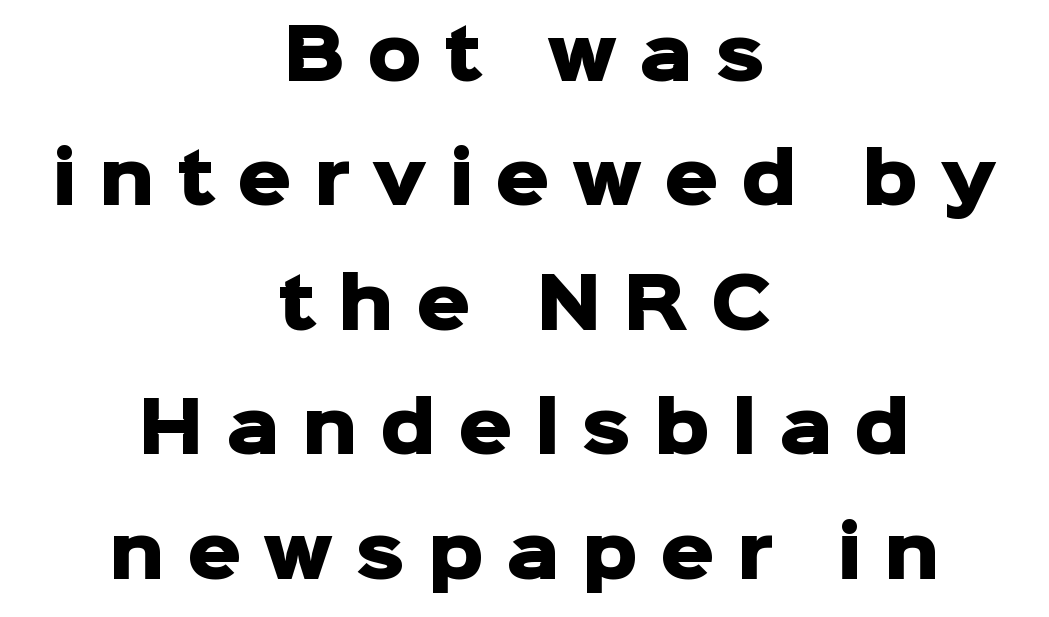
The image shows 68 px heavy sans-serif type, upright; set centered, line spacing 1.83x, unusually wide letter spacing (+0.32 em), not underlined; low stroke contrast and a medium x-height.
